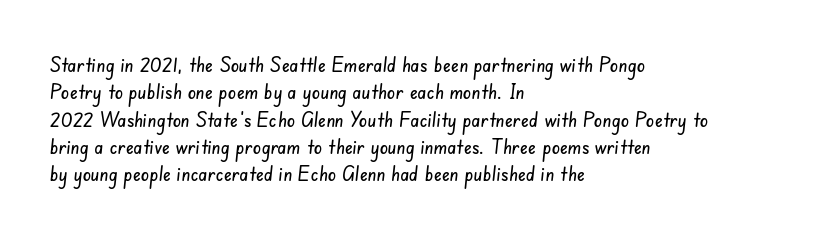
Any mark beneath the type? The region is blank. The vertical gap from one line to the next is medium. Compared with typical body copy, the letter spacing here is the same. The compositor pushed each line to the left boundary.
